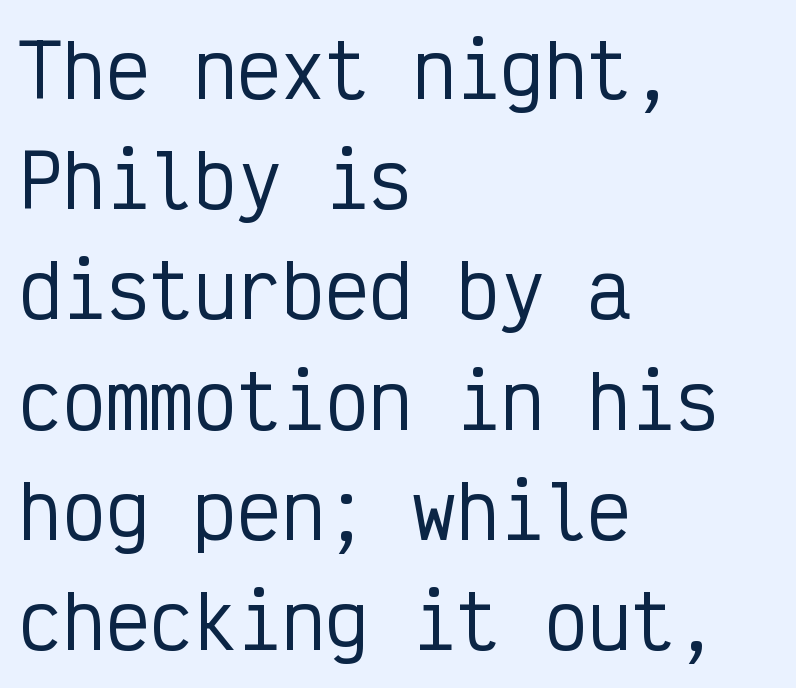
{"serif": "no", "italic": "no", "width": "condensed", "stroke_contrast": "low", "x_height": "medium", "monospaced": "yes", "underline": "no", "align": "left", "line_spacing": "normal", "line_spacing_ratio": 1.51, "letter_spacing": "normal", "letter_spacing_em": 0.0, "glyph_px": 73}
